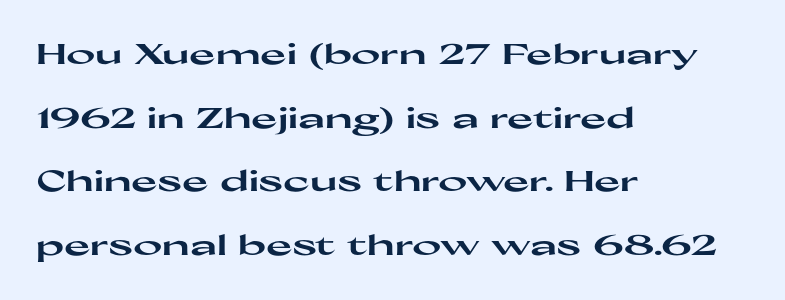
Q: Is the text bold? A: Yes.
Q: Is the text italic (slanted)? A: No, it is upright.
Q: Is the typeface a serif or a sans-serif typeface? A: Sans-serif.
Q: Is the text underlined? A: No.
Q: How is the paragraph aligned? A: Left-aligned.
Q: Is the spacing between letters normal or unusually wide? A: Normal.
Q: Is the spacing between lines tight, normal or loose? A: Loose.
Q: Width (condensed, normal, or wide)? A: Wide.
Q: Stroke contrast? A: High.
Q: x-height? A: Medium.
Q: Monospaced? A: No.
